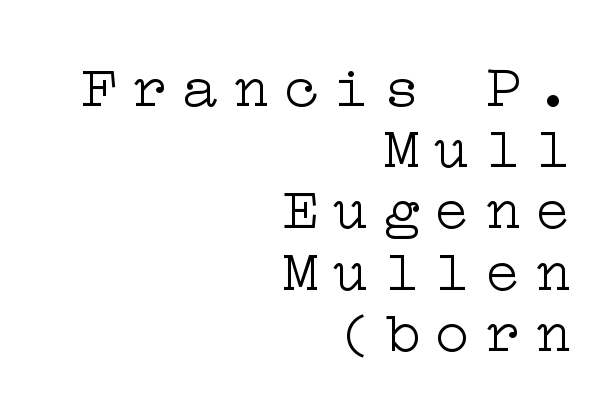
{"serif": "yes", "italic": "no", "bold": "no", "weight": "light", "width": "wide", "stroke_contrast": "low", "x_height": "medium", "underline": "no", "align": "right", "line_spacing": "tight", "line_spacing_ratio": 1.02, "letter_spacing": "wide", "letter_spacing_em": 0.24, "glyph_px": 60}
